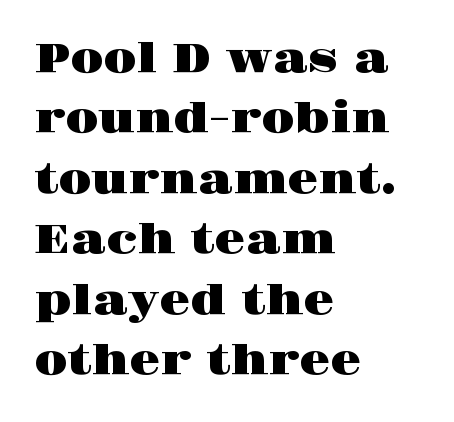
Q: Is the text italic (slanted)? A: No, it is upright.
Q: Is the typeface a serif or a sans-serif typeface? A: Serif.
Q: Is the text underlined? A: No.
Q: How is the paragraph aligned? A: Left-aligned.
Q: Is the spacing between letters normal or unusually wide? A: Normal.
Q: Is the spacing between lines tight, normal or loose? A: Normal.
Q: Width (condensed, normal, or wide)? A: Wide.
Q: Stroke contrast? A: High.
Q: x-height? A: Large.
Q: Monospaced? A: No.
